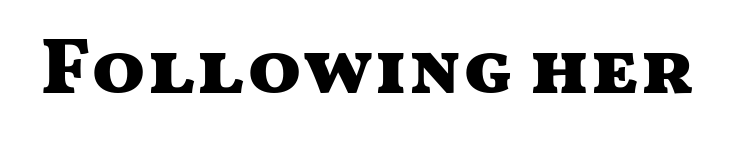
The letters stand upright; this is a roman face. No word sits above an underline. How heavy is the stroke? Heavy — this is a bold. Tracking value appears to be zero — textbook default spacing. What kind of face is this? One without serifs — a sans. Here the designer chose a conventional face with non-uniform glyph widths.
